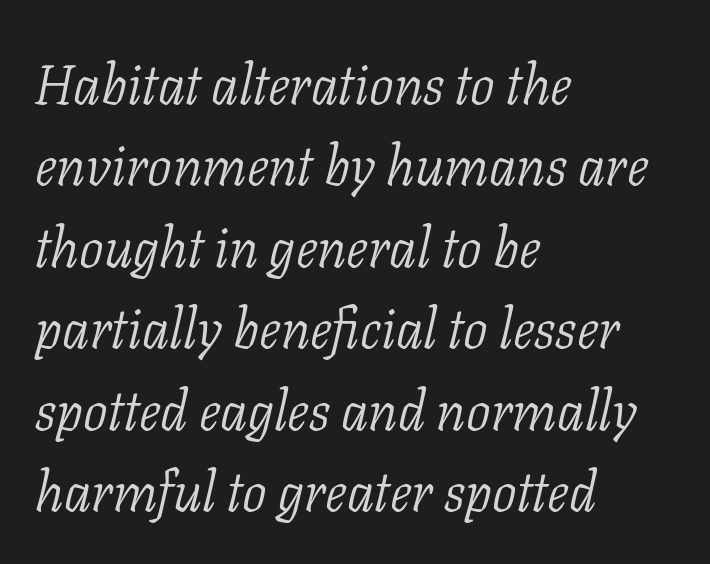
{"serif": "yes", "italic": "yes", "lean": "right", "slant_degrees": 11, "bold": "no", "weight": "light", "width": "normal", "stroke_contrast": "low", "x_height": "medium", "monospaced": "no", "underline": "no", "align": "left", "line_spacing": "normal", "line_spacing_ratio": 1.48, "letter_spacing": "normal", "letter_spacing_em": 0.0, "glyph_px": 55}
